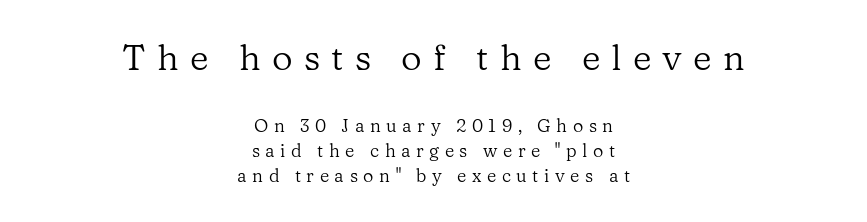
{"serif": "yes", "italic": "no", "bold": "no", "weight": "regular", "width": "normal", "stroke_contrast": "low", "x_height": "medium", "monospaced": "no", "underline": "no", "align": "center", "line_spacing": "normal", "line_spacing_ratio": 1.41, "letter_spacing": "wide", "letter_spacing_em": 0.31, "larger_block": "first", "size_ratio": 2.0, "glyph_px": 36}
